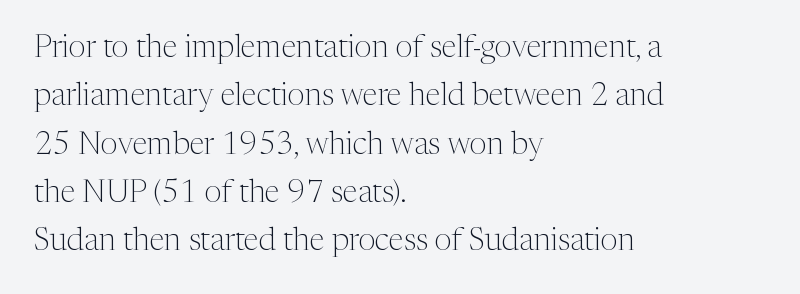
Character widths vary here, with narrow letters taking less room than wide ones. The characters are drawn with everyday or finer stroke widths. The gap between lines stays unmarked. The lines are quadded left. Is this a sans? No — the strokes have serifs. Quick note: interline space is typical.
